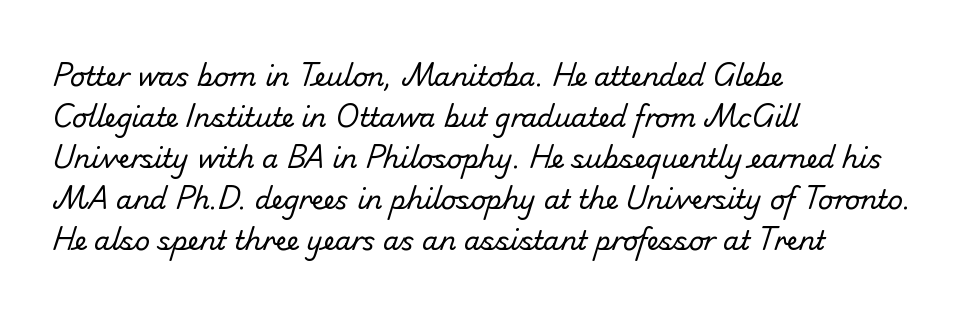
Layout note: lines flush left. Stroke mass is kept to a normal reading level or below. Each word holds together tightly as a unit, with standard inter-letter gaps. The passage shown stacks its lines at a standard gap.
